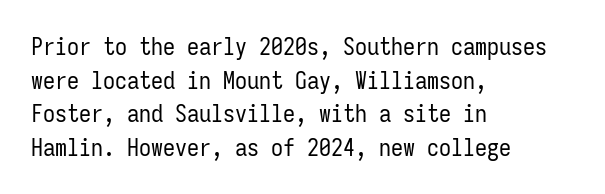
Does the copy run flush right? No — it runs flush left. Does extra space separate the letters? No, they use regular spacing. The letters look calm and open, with moderate or lighter stems. Beneath every word, the page is bare. Normally led — the rows are evenly, conventionally spaced.
